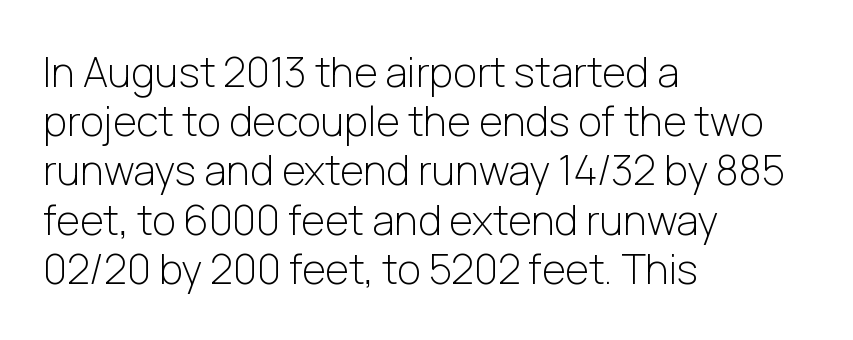
Q: Is the text bold? A: No.
Q: Is the text italic (slanted)? A: No, it is upright.
Q: Is the typeface a serif or a sans-serif typeface? A: Sans-serif.
Q: Is the text underlined? A: No.
Q: How is the paragraph aligned? A: Left-aligned.
Q: Is the spacing between letters normal or unusually wide? A: Normal.
Q: Width (condensed, normal, or wide)? A: Normal.
Q: Stroke contrast? A: Low.
Q: x-height? A: Medium.
Q: Monospaced? A: No.
